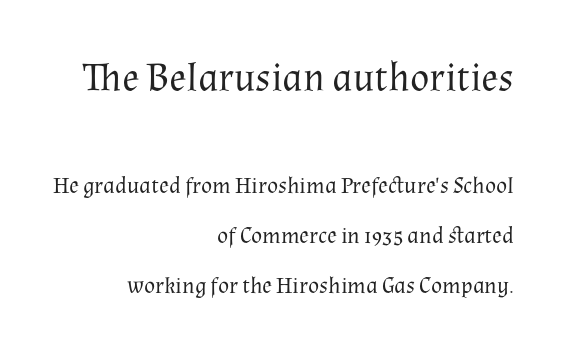
Unlike italic type, these characters show no tilt at all. There is no visible air inserted between adjacent glyphs. Right-aligned paragraph, ragged on the left. Horizontal bands of white between lines are thick stripes.
